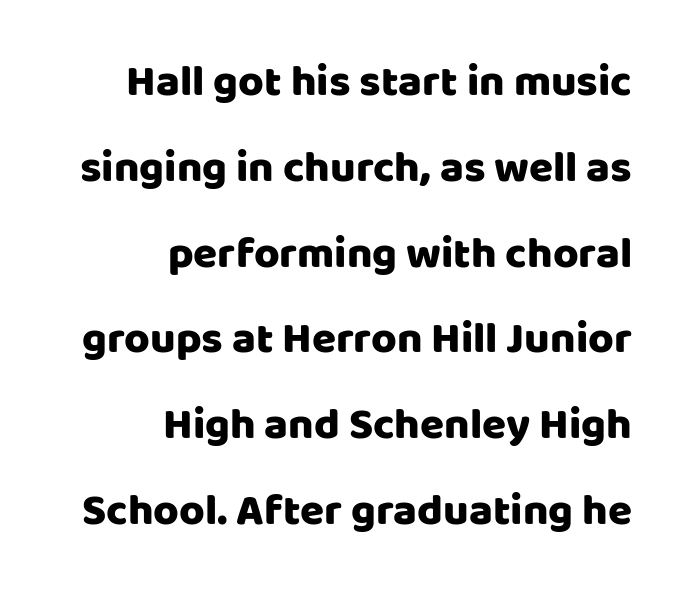
Q: Is the text italic (slanted)? A: No, it is upright.
Q: Is the typeface a serif or a sans-serif typeface? A: Sans-serif.
Q: Is the text underlined? A: No.
Q: How is the paragraph aligned? A: Right-aligned.
Q: Is the spacing between letters normal or unusually wide? A: Normal.
Q: Is the spacing between lines tight, normal or loose? A: Loose.
Q: Width (condensed, normal, or wide)? A: Normal.
Q: Stroke contrast? A: Low.
Q: x-height? A: Large.
Q: Monospaced? A: No.
